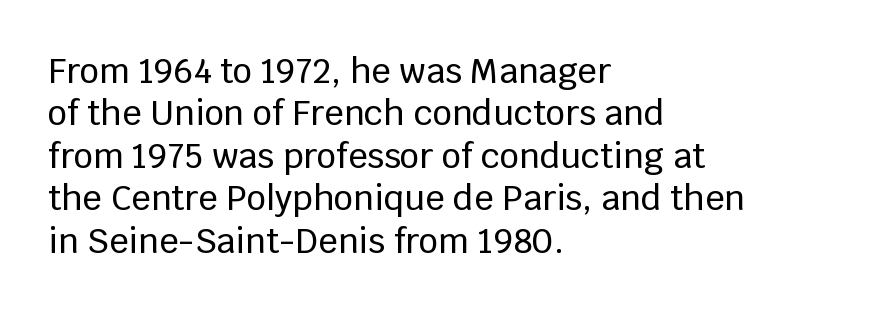
{"serif": "no", "italic": "no", "width": "normal", "stroke_contrast": "low", "x_height": "large", "monospaced": "no", "underline": "no", "align": "left", "line_spacing": "normal", "line_spacing_ratio": 1.25, "letter_spacing": "normal", "letter_spacing_em": 0.0, "glyph_px": 34}
